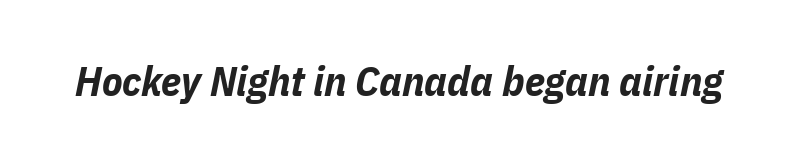
The letters are bold, with thick, heavy strokes. Default kerning and tracking; the words read as compact shapes. Here the designer chose a conventional face with non-uniform glyph widths. Just letters on the line, the space beneath them empty.
